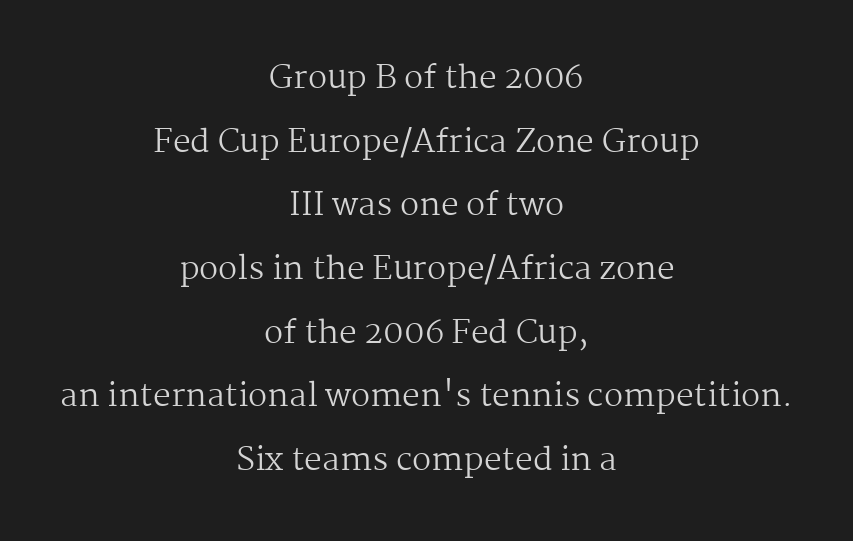
{"serif": "yes", "italic": "no", "bold": "no", "weight": "regular", "width": "normal", "stroke_contrast": "medium", "x_height": "medium", "monospaced": "no", "underline": "no", "align": "center", "line_spacing": "loose", "line_spacing_ratio": 1.99, "letter_spacing": "normal", "letter_spacing_em": 0.0, "glyph_px": 32}
